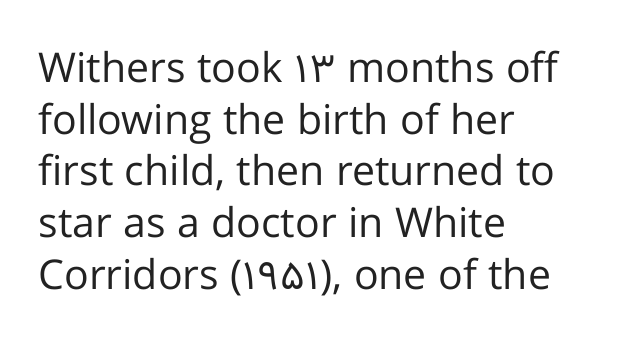
Q: Is the text bold? A: No.
Q: Is the text italic (slanted)? A: No, it is upright.
Q: Is the typeface a serif or a sans-serif typeface? A: Sans-serif.
Q: Is the text underlined? A: No.
Q: How is the paragraph aligned? A: Left-aligned.
Q: Is the spacing between letters normal or unusually wide? A: Normal.
Q: Is the spacing between lines tight, normal or loose? A: Normal.
Q: Width (condensed, normal, or wide)? A: Normal.
Q: Stroke contrast? A: Low.
Q: x-height? A: Medium.
Q: Monospaced? A: No.
